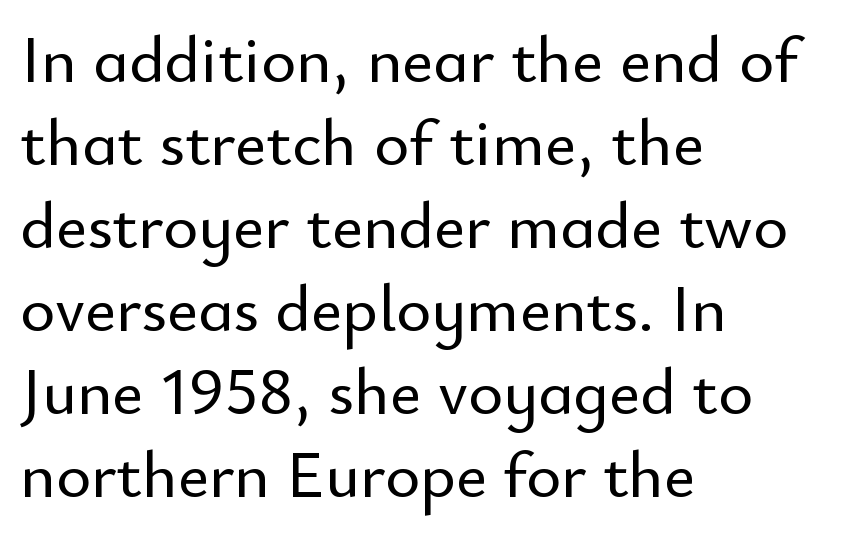
If you drew a line through each stem, it would be perfectly vertical. The tracking reads as untouched default to a designer's eye. Layout note: lines flush left. Letterform terminals end flat and unadorned throughout the passage. The glyphs are unaccompanied by any horizontal stroke below them.
